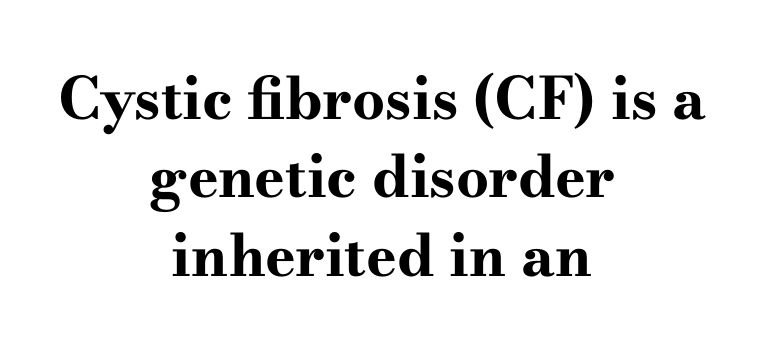
{"serif": "yes", "italic": "no", "bold": "yes", "weight": "bold", "width": "wide", "stroke_contrast": "high", "x_height": "small", "monospaced": "no", "underline": "no", "align": "center", "line_spacing": "normal", "line_spacing_ratio": 1.35, "letter_spacing": "normal", "letter_spacing_em": 0.0, "glyph_px": 58}
